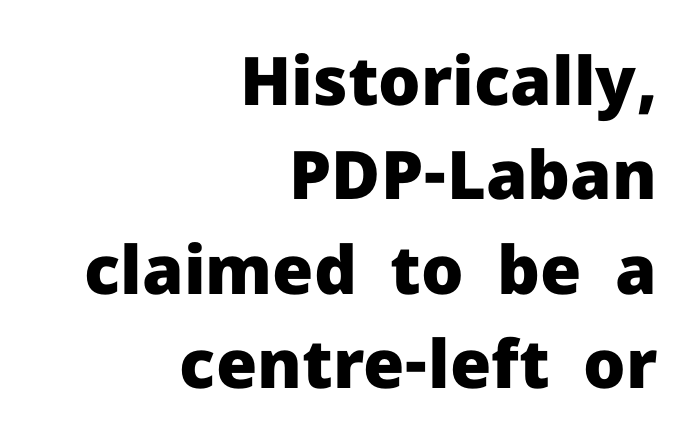
Q: Is the text bold? A: Yes.
Q: Is the text italic (slanted)? A: No, it is upright.
Q: Is the typeface a serif or a sans-serif typeface? A: Sans-serif.
Q: Is the text underlined? A: No.
Q: How is the paragraph aligned? A: Right-aligned.
Q: Is the spacing between letters normal or unusually wide? A: Normal.
Q: Is the spacing between lines tight, normal or loose? A: Normal.
Q: Width (condensed, normal, or wide)? A: Normal.
Q: Stroke contrast? A: Low.
Q: x-height? A: Medium.
Q: Monospaced? A: No.
